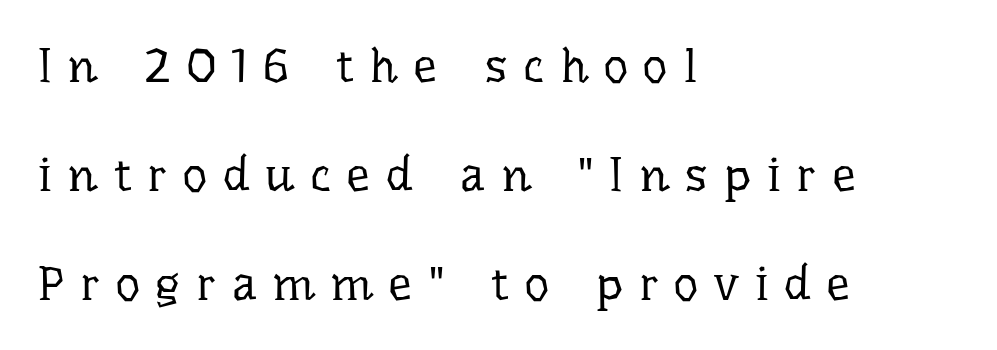
{"serif": "yes", "italic": "no", "bold": "no", "weight": "regular", "width": "normal", "stroke_contrast": "low", "x_height": "medium", "monospaced": "no", "underline": "no", "align": "left", "line_spacing": "loose", "line_spacing_ratio": 2.27, "letter_spacing": "wide", "letter_spacing_em": 0.33, "glyph_px": 48}
